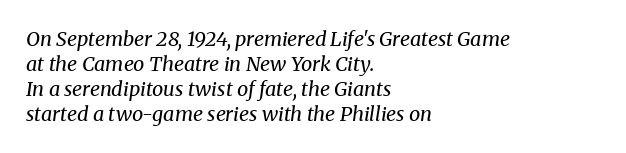
The font is comparable to plain body text, perhaps lighter. Honestly, the row spacing looks completely unremarkable. Each word holds together tightly as a unit, with standard inter-letter gaps. A student would call this left alignment; a typographer would say flush left, rag right. In terms of posture, this sample is oblique.
